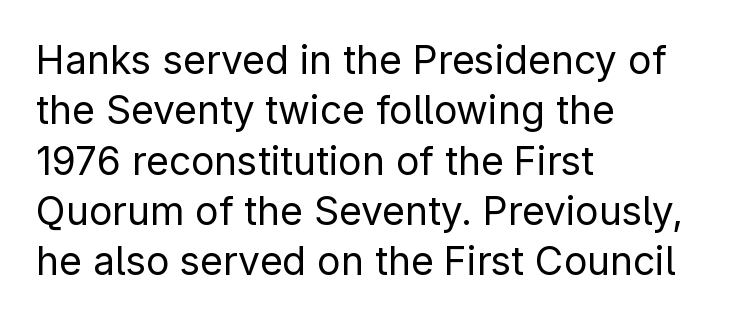
The image shows 39 px regular-weight sans-serif type, upright; set left-aligned, normal line spacing (1.29x), normal letter spacing, not underlined; low stroke contrast and a medium x-height.
